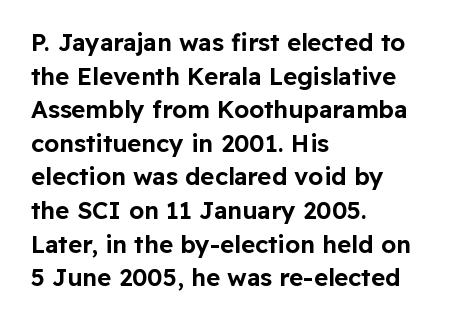
The image shows 24 px text type, upright; set left-aligned, normal line spacing (1.4x), normal letter spacing, not underlined.
